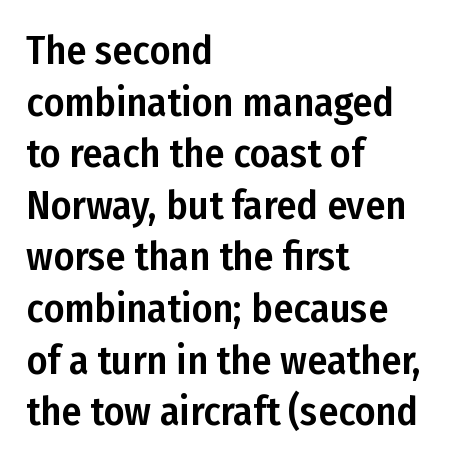
Q: Is the text italic (slanted)? A: No, it is upright.
Q: Is the typeface a serif or a sans-serif typeface? A: Sans-serif.
Q: Is the text underlined? A: No.
Q: How is the paragraph aligned? A: Left-aligned.
Q: Is the spacing between letters normal or unusually wide? A: Normal.
Q: Is the spacing between lines tight, normal or loose? A: Normal.
Q: Width (condensed, normal, or wide)? A: Condensed.
Q: Stroke contrast? A: Low.
Q: x-height? A: Medium.
Q: Monospaced? A: No.
